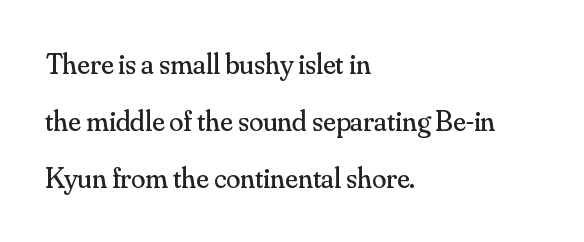
The image shows 29 px regular-weight serif type, upright; set left-aligned, loose line spacing (1.97x), normal letter spacing, not underlined; medium stroke contrast and a small x-height.
